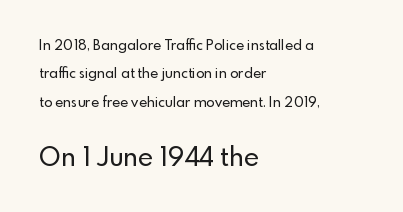
The image shows 26 px text type, upright; set left-aligned, loose line spacing (2.02x), normal letter spacing, not underlined; the second (bottom) block is 1.86x larger.
